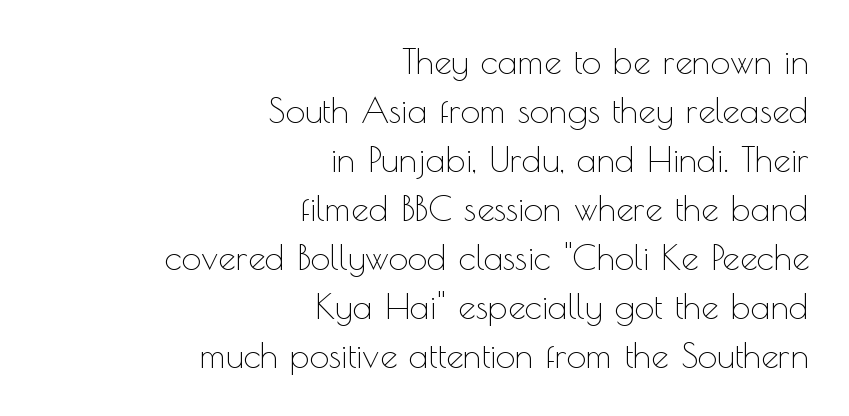
{"serif": "no", "italic": "no", "bold": "no", "weight": "thin", "width": "normal", "x_height": "small", "monospaced": "no", "underline": "no", "align": "right", "line_spacing": "normal", "line_spacing_ratio": 1.4, "letter_spacing": "normal", "letter_spacing_em": 0.0, "glyph_px": 35}
